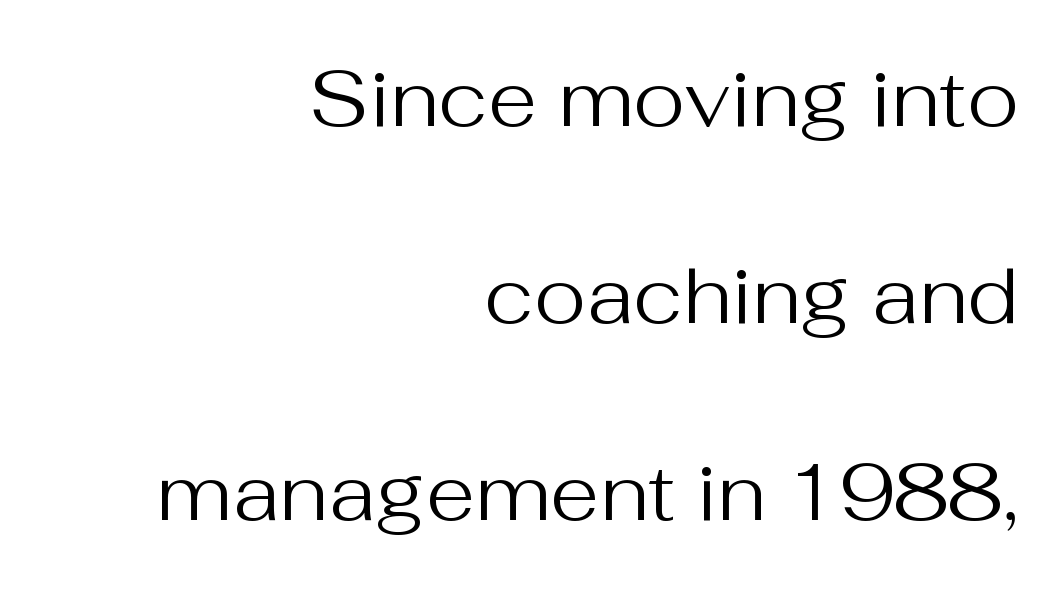
{"serif": "no", "italic": "no", "bold": "no", "weight": "regular", "width": "normal", "stroke_contrast": "medium", "x_height": "medium", "monospaced": "no", "underline": "no", "align": "right", "line_spacing": "loose", "line_spacing_ratio": 2.46, "letter_spacing": "normal", "letter_spacing_em": 0.0, "glyph_px": 80}
